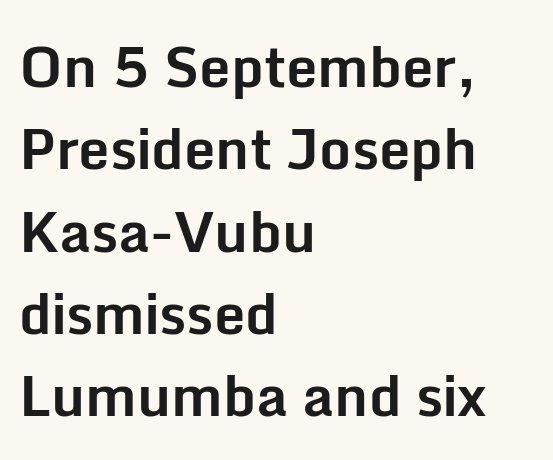
Its strokes are broad and dark, the hallmark of bold type. The designer went with a sans here, leaving each stem footless. The passage shown is typed in a proportional face where columns would drift. The space directly below the letters is spotless.
